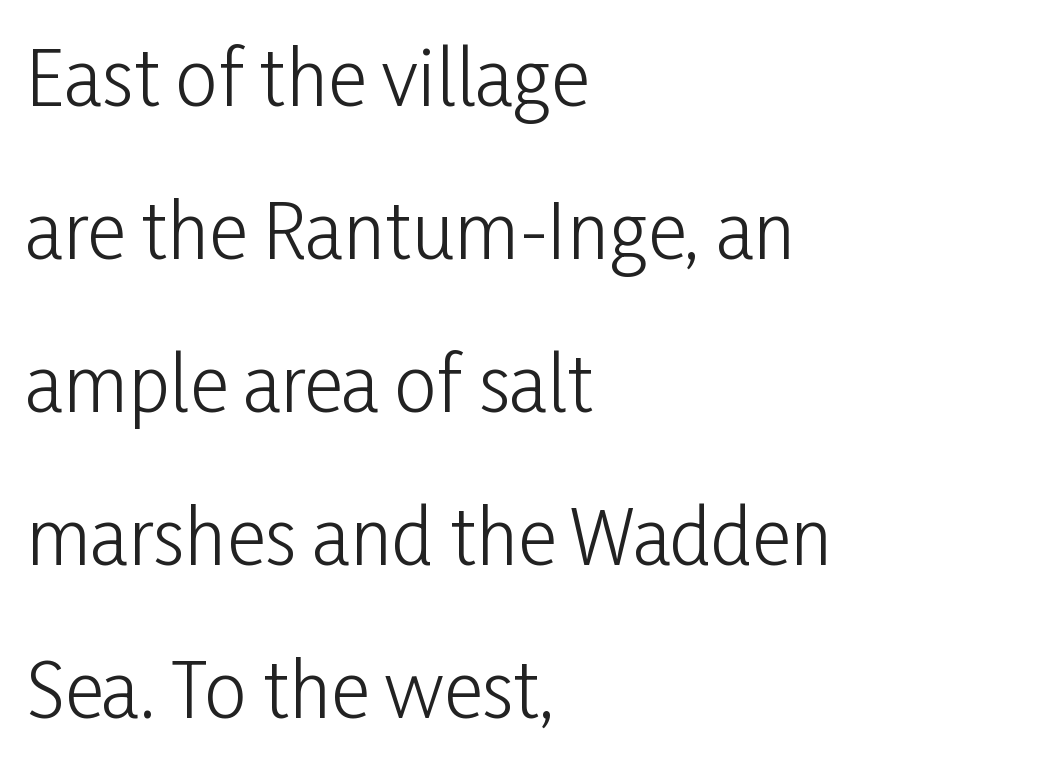
{"serif": "no", "italic": "no", "bold": "no", "weight": "light", "width": "condensed", "stroke_contrast": "low", "x_height": "medium", "monospaced": "no", "underline": "no", "align": "left", "line_spacing": "loose", "line_spacing_ratio": 2.04, "letter_spacing": "normal", "letter_spacing_em": 0.0, "glyph_px": 75}
